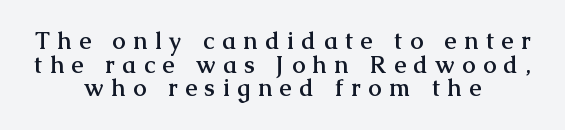
{"italic": "no", "bold": "yes", "underline": "no", "align": "center", "line_spacing": "tight", "line_spacing_ratio": 0.98, "letter_spacing": "wide", "letter_spacing_em": 0.32, "glyph_px": 24}
